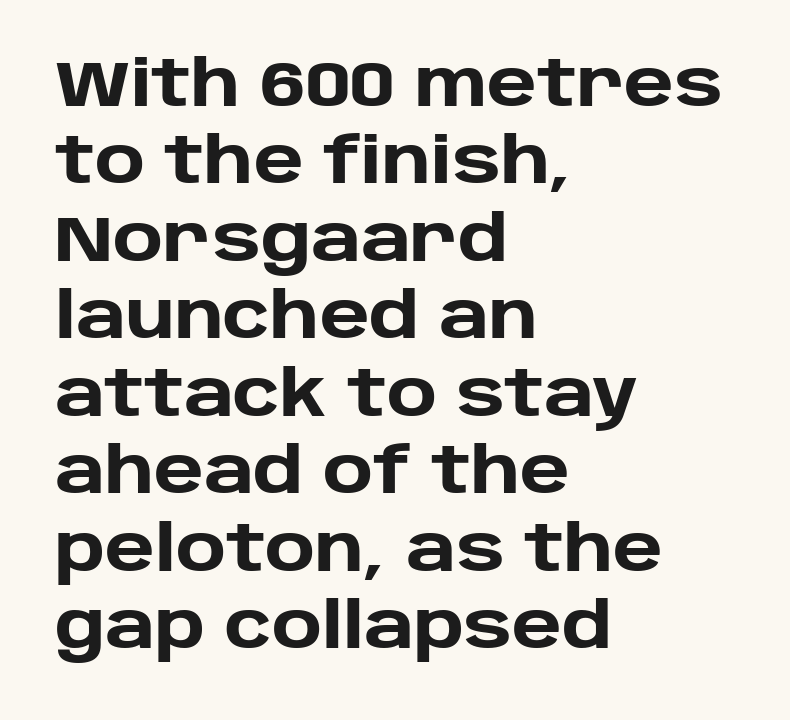
To sum up the face: it is a sans, with no serifs. Italic: no, the glyphs are upright roman. The typesetting leans heavy: a genuine bold. Each letter keeps its own natural width here, so spacing adapts to shape.
